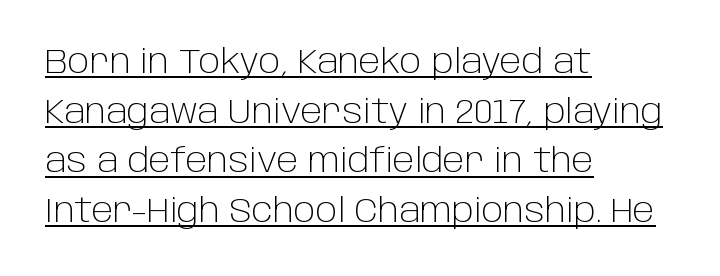
Q: Is the text bold? A: No.
Q: Is the text italic (slanted)? A: No, it is upright.
Q: Is the typeface a serif or a sans-serif typeface? A: Sans-serif.
Q: Is the text underlined? A: Yes.
Q: How is the paragraph aligned? A: Left-aligned.
Q: Is the spacing between letters normal or unusually wide? A: Normal.
Q: Is the spacing between lines tight, normal or loose? A: Normal.
Q: Width (condensed, normal, or wide)? A: Normal.
Q: Stroke contrast? A: Low.
Q: x-height? A: Large.
Q: Monospaced? A: No.
